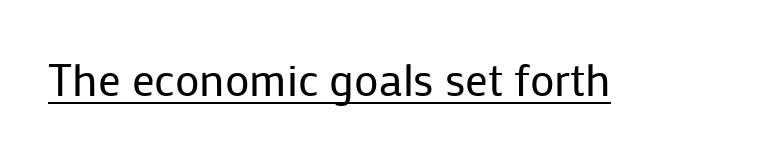
The designer went with a sans here, leaving each stem footless. Look at the tracking — it's just the regular setting, nothing added. Every word sits above its own underline. Here the designer chose a conventional face with non-uniform glyph widths. Nope, not italic — everything's standing straight. Stems here are at most as thick as an everyday book face.
